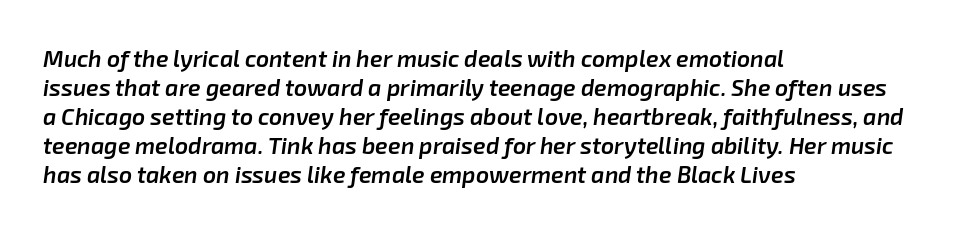
Default kerning and tracking; the words read as compact shapes. Vertically, the passage feels balanced, rows spaced as you'd expect. Weight check: semibold — heavier than regular, not quite bold. Has an underline been added? It has not. Casual observation: everything's shoved over to the left.
